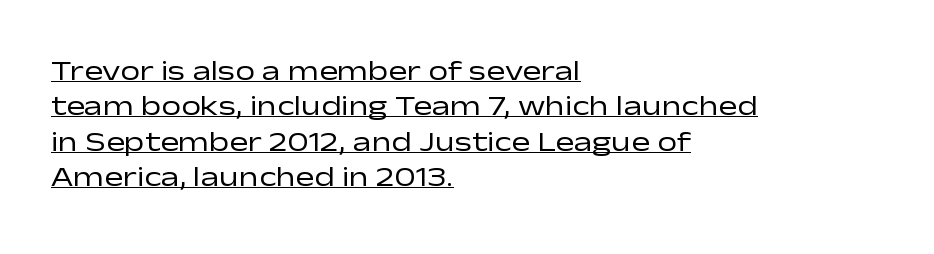
The image shows 28 px regular-weight, wide sans-serif type, upright; set left-aligned, normal line spacing (1.26x), normal letter spacing, underlined; low stroke contrast and a medium x-height.
